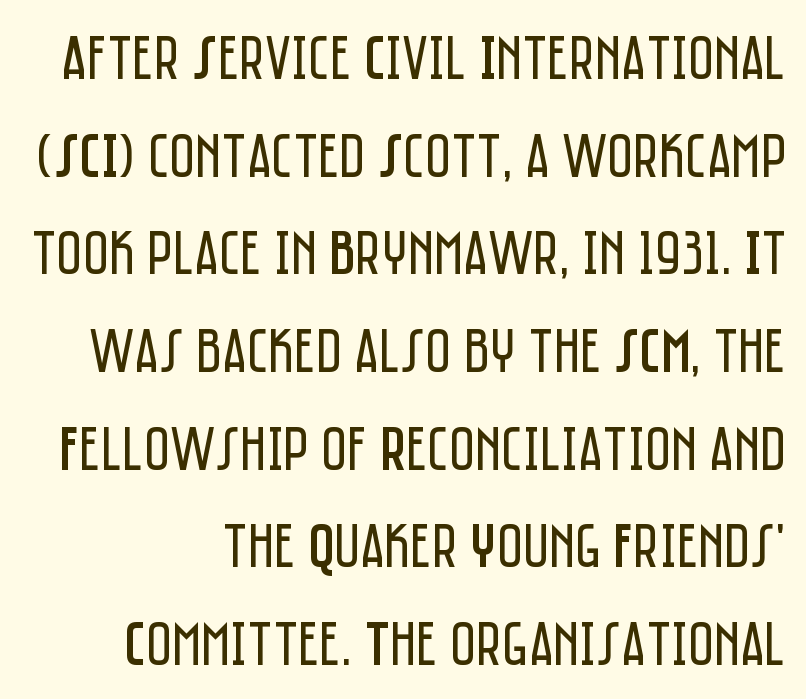
{"serif": "no", "italic": "no", "bold": "no", "weight": "regular", "width": "condensed", "stroke_contrast": "low", "x_height": "large", "monospaced": "no", "underline": "no", "align": "right", "line_spacing": "normal", "line_spacing_ratio": 1.55, "letter_spacing": "normal", "letter_spacing_em": 0.0, "glyph_px": 63}
